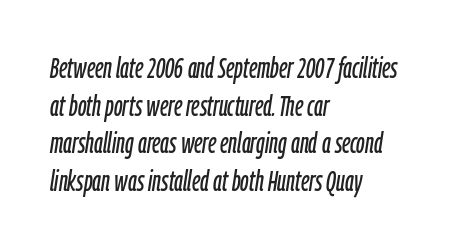
{"italic": "yes", "lean": "right", "slant_degrees": 9, "width": "condensed", "stroke_contrast": "low", "x_height": "medium", "monospaced": "no", "underline": "no", "align": "left", "line_spacing": "normal", "line_spacing_ratio": 1.34, "letter_spacing": "normal", "letter_spacing_em": 0.0, "glyph_px": 28}
